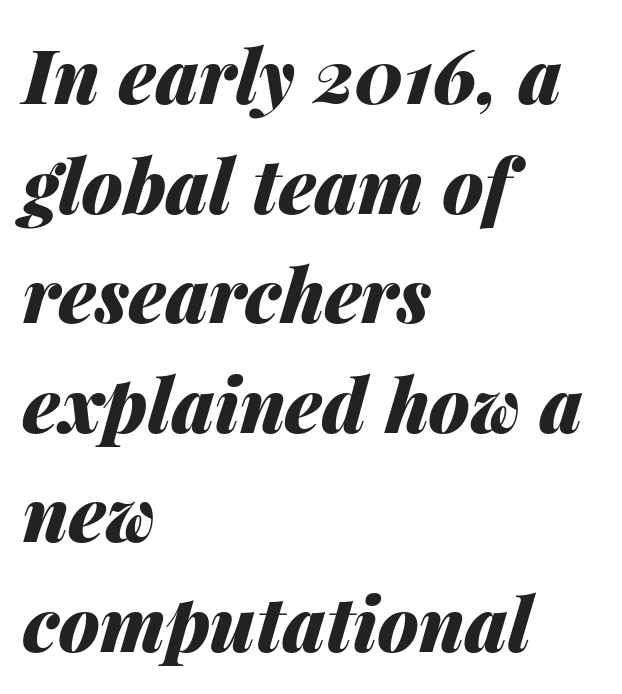
Q: Is the text bold? A: Yes.
Q: Is the text italic (slanted)? A: Yes, it leans right by about 14 degrees.
Q: Is the text underlined? A: No.
Q: How is the paragraph aligned? A: Left-aligned.
Q: Is the spacing between letters normal or unusually wide? A: Normal.
Q: Is the spacing between lines tight, normal or loose? A: Normal.
Q: Width (condensed, normal, or wide)? A: Normal.
Q: Stroke contrast? A: Medium.
Q: x-height? A: Medium.
Q: Monospaced? A: No.
